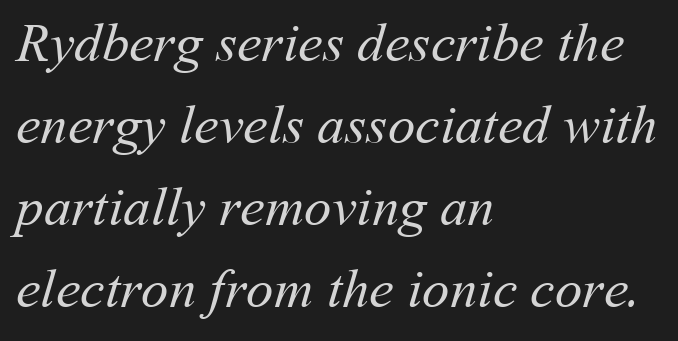
Notice how descenders clear the ascenders below comfortably — that's standard leading. Notice how the passage keeps a crisp vertical edge on the left only. The passage shown is not underscored anywhere. This rendering leaves character spacing at its baseline value. Stems here are at most as thick as an everyday book face.
